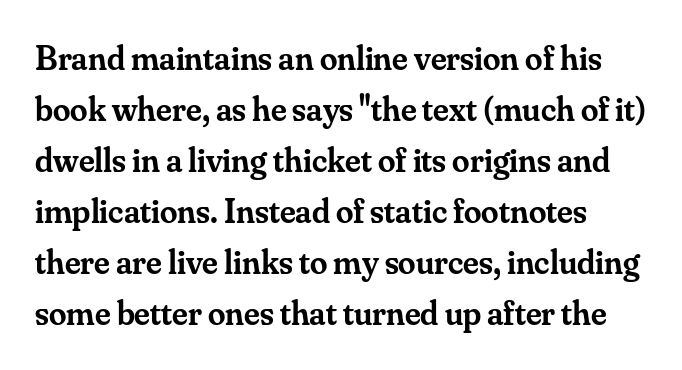
Normally led — the rows are evenly, conventionally spaced. Letters rest on an invisible, unmarked baseline. A typesetter would call this proportional, since set widths differ per character. How heavy is the stroke? Medium-heavy — a semibold, shy of bold. Does the lettering tilt? It doesn't — this is upright. Each letter's strokes conclude with small projecting serifs.
